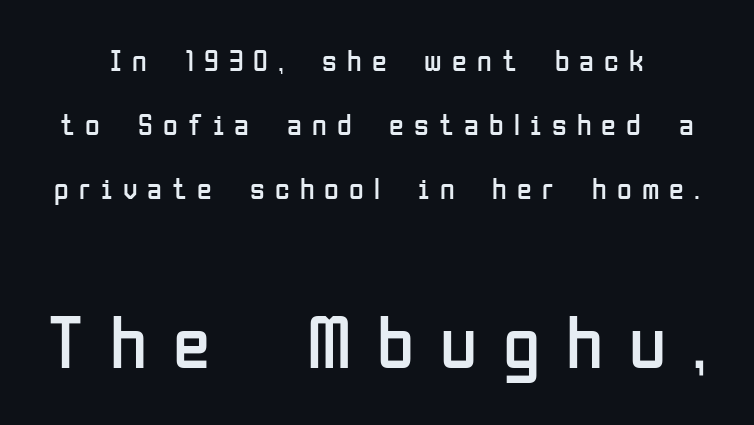
The image shows 76 px regular-weight, condensed sans-serif type, upright; set loose line spacing (2.13x), unusually wide letter spacing (+0.34 em), not underlined; the second (bottom) block is 2.53x larger; low stroke contrast and a medium x-height.
